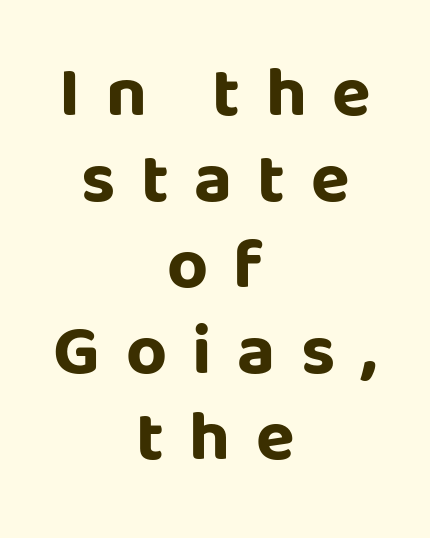
{"serif": "no", "italic": "no", "bold": "yes", "weight": "bold", "width": "normal", "stroke_contrast": "low", "x_height": "large", "monospaced": "no", "underline": "no", "align": "center", "line_spacing_ratio": 1.21, "letter_spacing": "wide", "letter_spacing_em": 0.36, "glyph_px": 71}
